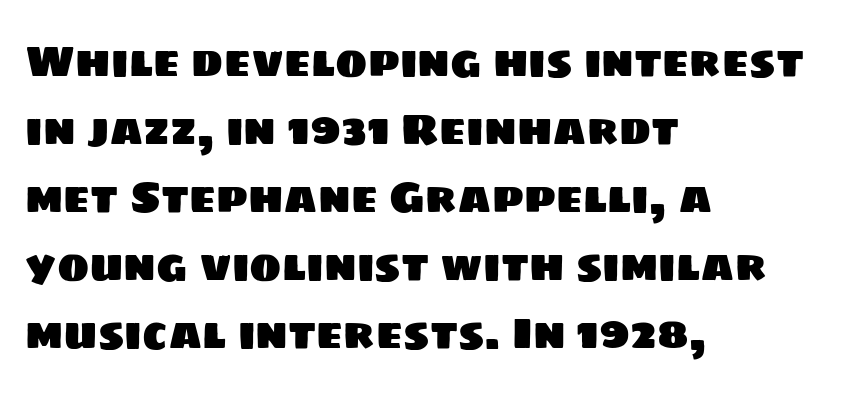
The image shows 43 px sans-serif type; set left-aligned, normal line spacing (1.58x), normal letter spacing, not underlined; low stroke contrast and a large x-height.
